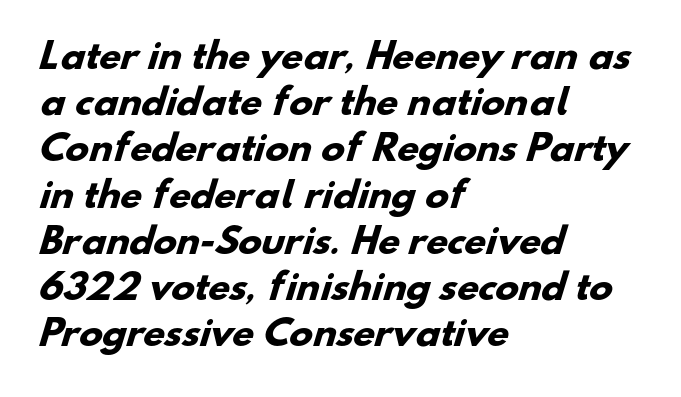
Q: Is the text bold? A: Yes.
Q: Is the typeface a serif or a sans-serif typeface? A: Sans-serif.
Q: Is the text underlined? A: No.
Q: How is the paragraph aligned? A: Left-aligned.
Q: Is the spacing between letters normal or unusually wide? A: Normal.
Q: Is the spacing between lines tight, normal or loose? A: Normal.
Q: Width (condensed, normal, or wide)? A: Normal.
Q: Stroke contrast? A: Low.
Q: x-height? A: Small.
Q: Monospaced? A: No.
